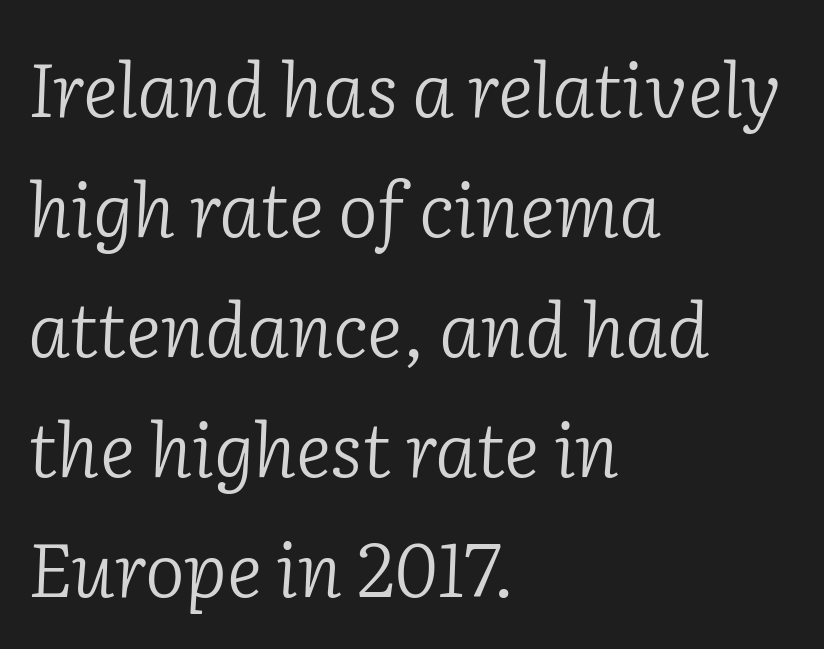
The type is set solid horizontally, with unmodified tracking. Typeset ragged right — the left edge is the straight one. Beneath every word, the page is bare. Would a proofreader flag this as italicized? Yes.
